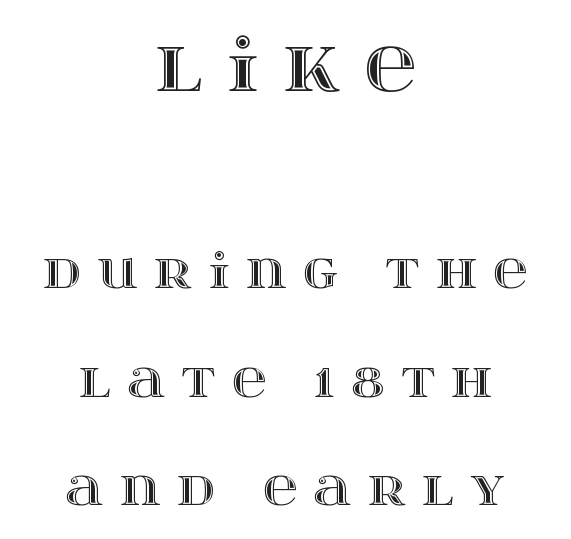
The lines are spread far apart with generous leading. Bigger letters appear in the top chunk; the bottom chunk is reduced. Tracking value appears strongly positive — letters spread wide. The paragraph has two soft edges and a firm central axis.
